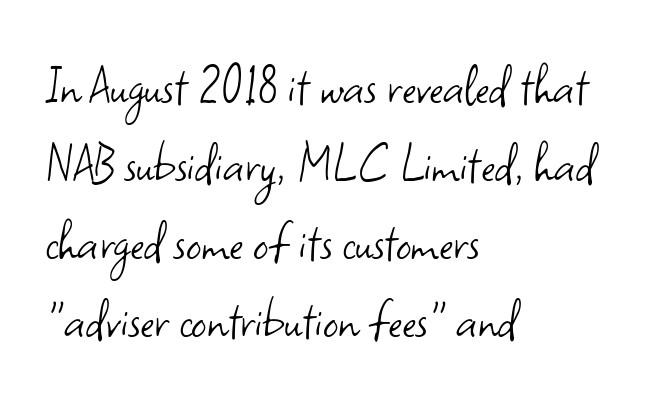
{"serif": "no", "bold": "no", "weight": "light", "width": "normal", "stroke_contrast": "low", "x_height": "small", "monospaced": "no", "underline": "no", "align": "left", "line_spacing": "normal", "line_spacing_ratio": 1.3, "letter_spacing": "normal", "letter_spacing_em": 0.0, "glyph_px": 60}
